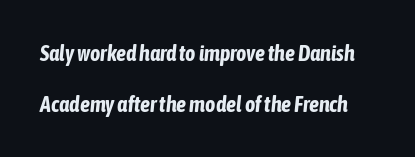
Strokes here are thick enough to call this a true bold. Glyph-to-glyph distance matches everyday printed text. Nobody drew a line under any word here. This sample trades compactness for vertical openness between lines.
